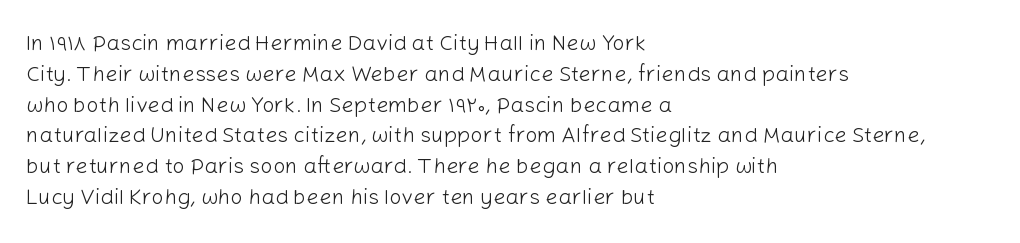
Q: Is the text bold? A: No.
Q: Is the text italic (slanted)? A: No, it is upright.
Q: Is the text underlined? A: No.
Q: How is the paragraph aligned? A: Left-aligned.
Q: Is the spacing between letters normal or unusually wide? A: Normal.
Q: Is the spacing between lines tight, normal or loose? A: Normal.
